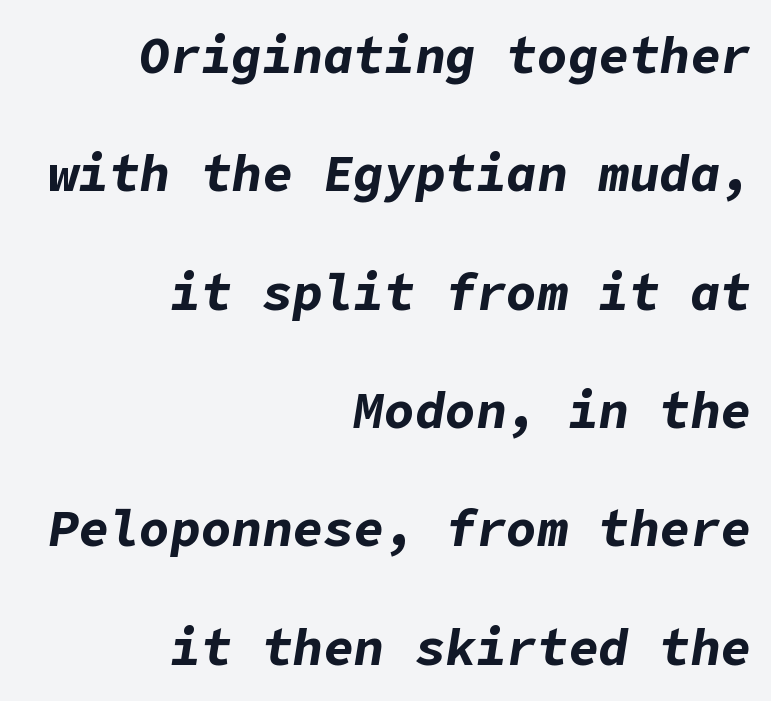
{"italic": "yes", "lean": "right", "slant_degrees": 9, "bold": "yes", "weight": "bold", "width": "normal", "stroke_contrast": "low", "x_height": "medium", "underline": "no", "align": "right", "line_spacing": "loose", "line_spacing_ratio": 2.32, "letter_spacing": "normal", "letter_spacing_em": 0.0, "glyph_px": 51}
